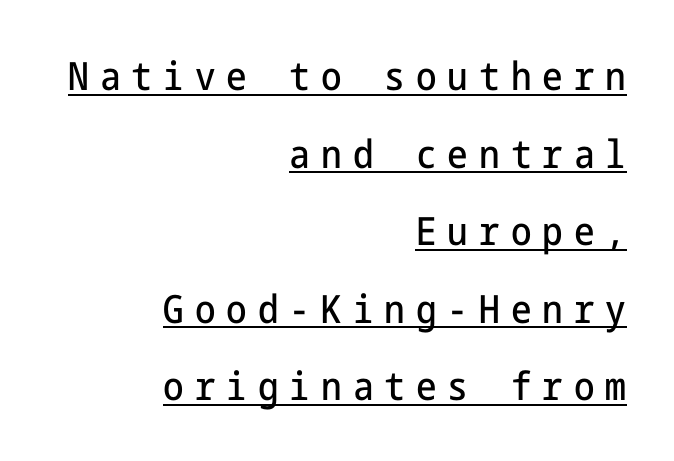
The image shows 39 px condensed sans-serif type, upright; set right-aligned, loose line spacing (1.99x), unusually wide letter spacing (+0.28 em), underlined; low stroke contrast and a medium x-height.
